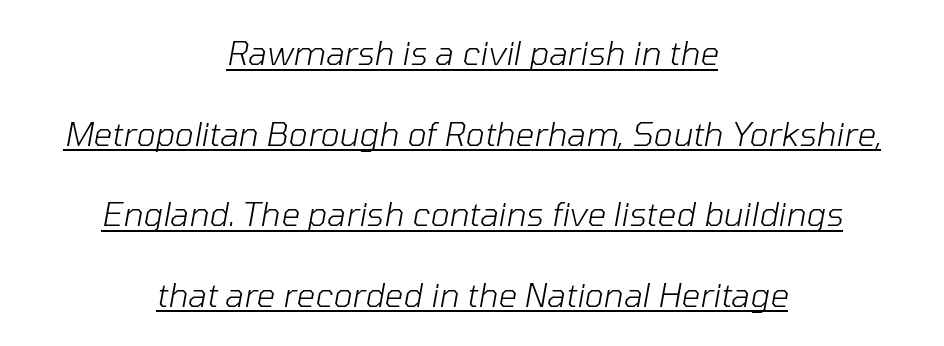
The image shows 33 px light type, italic (leaning right); set centered, loose line spacing (2.44x), normal letter spacing, underlined; low stroke contrast and a medium x-height.
